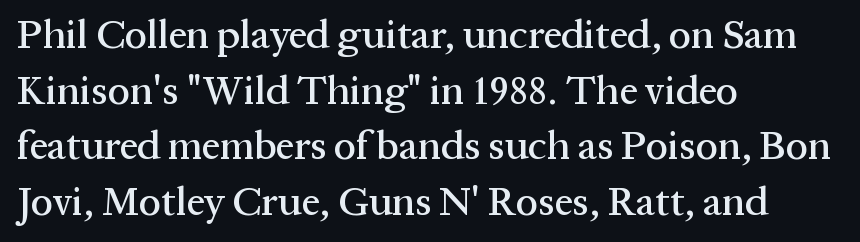
Honestly, there is no underline to notice here at all. Regarding leading, the lines here are spaced in the standard way. Is this a sans? No — the strokes have serifs. Layout note: lines flush left. Letter spacing: default.
